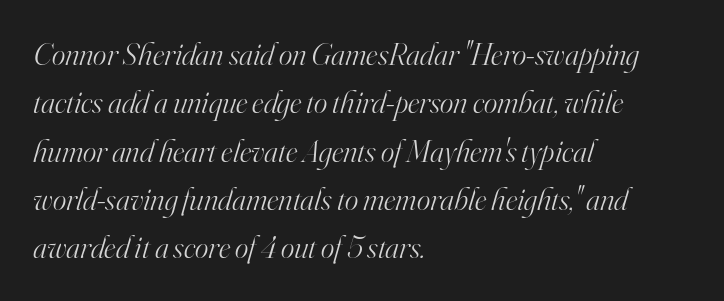
The horizontal fit of the characters is conventional and even. There's an unmistakable incline to the writing here. Any mark beneath the type? The region is blank. No letter is thick-stroked: the sample isn't bold. Is there much room between lines? A standard amount, neither cramped nor airy.
